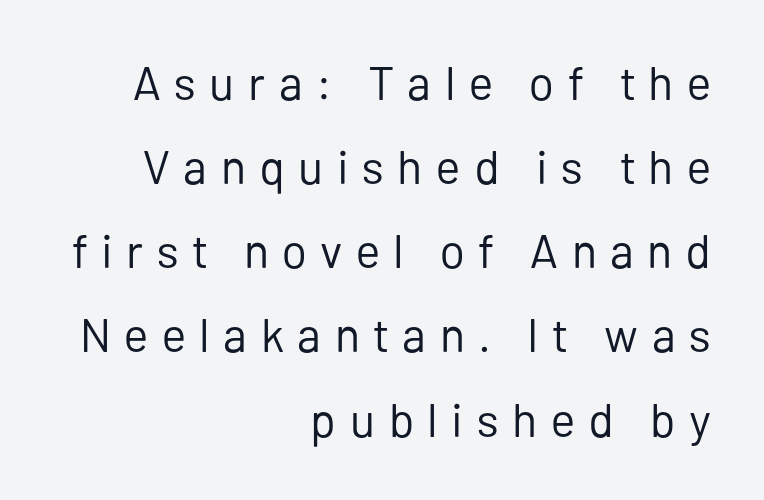
Q: Is the text bold? A: No.
Q: Is the text italic (slanted)? A: No, it is upright.
Q: Is the typeface a serif or a sans-serif typeface? A: Sans-serif.
Q: Is the text underlined? A: No.
Q: How is the paragraph aligned? A: Right-aligned.
Q: Is the spacing between letters normal or unusually wide? A: Unusually wide.
Q: Width (condensed, normal, or wide)? A: Normal.
Q: Stroke contrast? A: Low.
Q: x-height? A: Medium.
Q: Monospaced? A: No.
